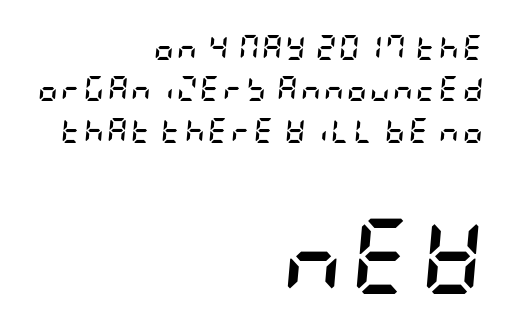
The image shows 75 px semibold, condensed type, italic (leaning right); set right-aligned, normal line spacing (1.66x), not underlined; the second (bottom) block is 3.0x larger; low stroke contrast and a large x-height.
